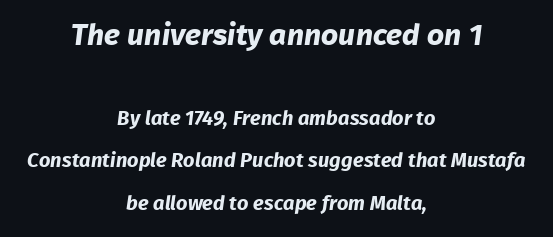
Q: Is the text bold? A: Yes.
Q: Is the typeface a serif or a sans-serif typeface? A: Sans-serif.
Q: Is the text underlined? A: No.
Q: How is the paragraph aligned? A: Centered.
Q: Is the spacing between letters normal or unusually wide? A: Normal.
Q: Is the spacing between lines tight, normal or loose? A: Loose.
Q: Which block of text is set in a larger size, the first (top) or the second (bottom)? A: The first (top) one.
Q: Width (condensed, normal, or wide)? A: Normal.
Q: Stroke contrast? A: Low.
Q: x-height? A: Medium.
Q: Monospaced? A: No.
